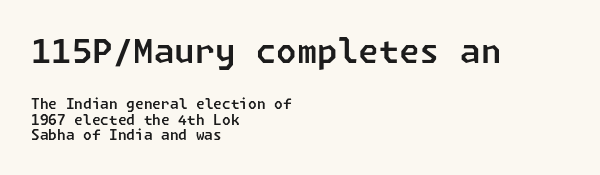
Q: Is the typeface a serif or a sans-serif typeface? A: Sans-serif.
Q: Is the text underlined? A: No.
Q: How is the paragraph aligned? A: Left-aligned.
Q: Is the spacing between letters normal or unusually wide? A: Normal.
Q: Is the spacing between lines tight, normal or loose? A: Tight.
Q: Which block of text is set in a larger size, the first (top) or the second (bottom)? A: The first (top) one.
Q: Width (condensed, normal, or wide)? A: Normal.
Q: Stroke contrast? A: Low.
Q: x-height? A: Medium.
